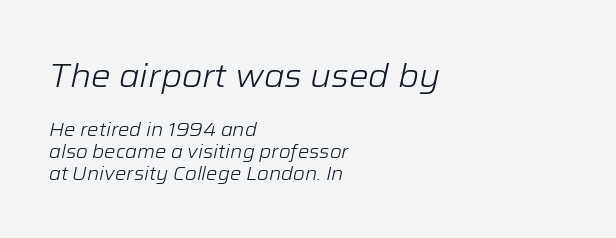
Q: Is the text bold? A: No.
Q: Is the text italic (slanted)? A: Yes, it leans right by about 12 degrees.
Q: Is the text underlined? A: No.
Q: How is the paragraph aligned? A: Left-aligned.
Q: Is the spacing between letters normal or unusually wide? A: Normal.
Q: Which block of text is set in a larger size, the first (top) or the second (bottom)? A: The first (top) one.
Q: Width (condensed, normal, or wide)? A: Normal.
Q: Stroke contrast? A: Low.
Q: x-height? A: Medium.
Q: Monospaced? A: No.
